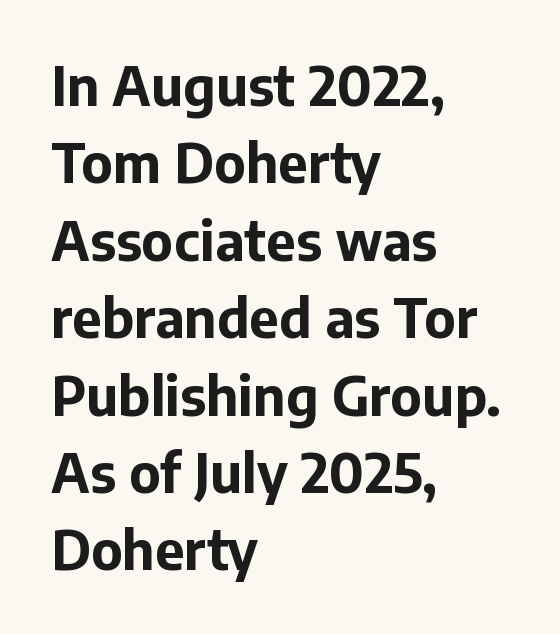
{"serif": "no", "italic": "no", "bold": "yes", "weight": "bold", "width": "normal", "stroke_contrast": "low", "x_height": "medium", "monospaced": "no", "underline": "no", "align": "left", "line_spacing": "normal", "line_spacing_ratio": 1.46, "letter_spacing": "normal", "letter_spacing_em": 0.0, "glyph_px": 53}
